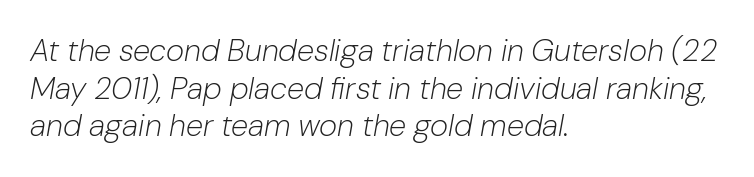
Q: Is the text bold? A: No.
Q: Is the text italic (slanted)? A: Yes, it leans right by about 10 degrees.
Q: Is the text underlined? A: No.
Q: How is the paragraph aligned? A: Left-aligned.
Q: Is the spacing between letters normal or unusually wide? A: Normal.
Q: Width (condensed, normal, or wide)? A: Normal.
Q: Stroke contrast? A: Low.
Q: x-height? A: Medium.
Q: Monospaced? A: No.
